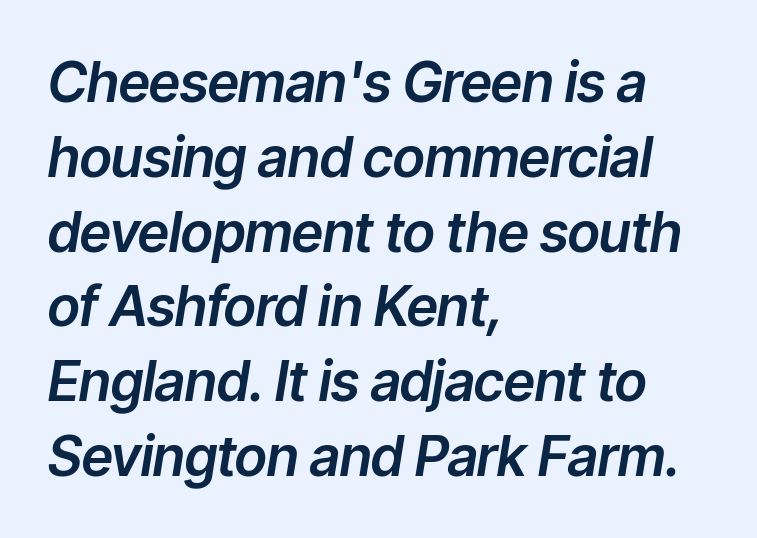
Q: Is the text italic (slanted)? A: Yes, it leans right by about 9 degrees.
Q: Is the text underlined? A: No.
Q: How is the paragraph aligned? A: Left-aligned.
Q: Is the spacing between letters normal or unusually wide? A: Normal.
Q: Is the spacing between lines tight, normal or loose? A: Normal.
Q: Width (condensed, normal, or wide)? A: Normal.
Q: Stroke contrast? A: Low.
Q: x-height? A: Medium.
Q: Monospaced? A: No.
